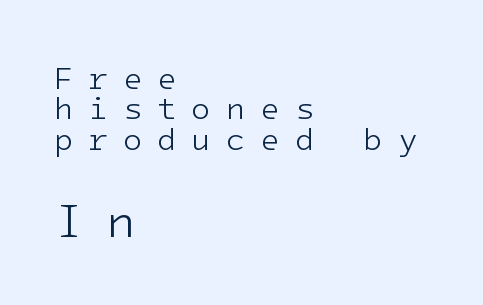
The image shows 48 px light sans-serif type, upright; set left-aligned, tight line spacing (0.95x), unusually wide letter spacing (+0.46 em), not underlined; the second (bottom) block is 1.5x larger; low stroke contrast and a medium x-height.
